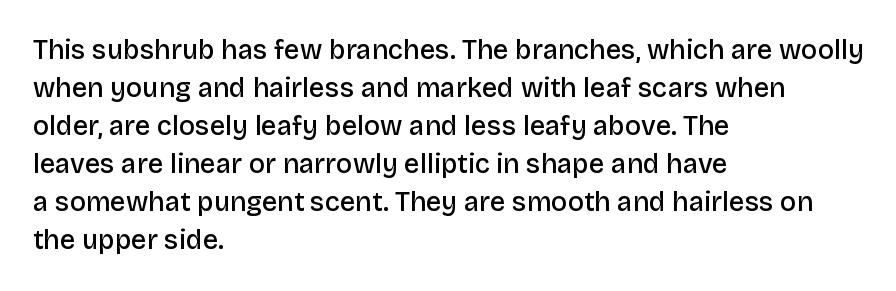
The lines sit at an ordinary, default distance from one another. Compared with typical body copy, the letter spacing here is the same. Casual observation: everything's shoved over to the left. The lettering stays uniformly vertical, giving the passage a roman look.
